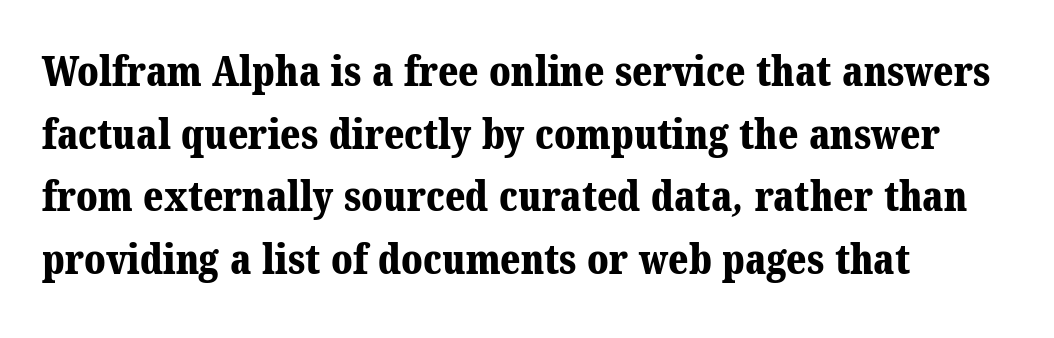
Q: Is the text bold? A: Yes.
Q: Is the typeface a serif or a sans-serif typeface? A: Serif.
Q: Is the text underlined? A: No.
Q: How is the paragraph aligned? A: Left-aligned.
Q: Is the spacing between letters normal or unusually wide? A: Normal.
Q: Is the spacing between lines tight, normal or loose? A: Normal.
Q: Width (condensed, normal, or wide)? A: Normal.
Q: Stroke contrast? A: Medium.
Q: x-height? A: Medium.
Q: Monospaced? A: No.
